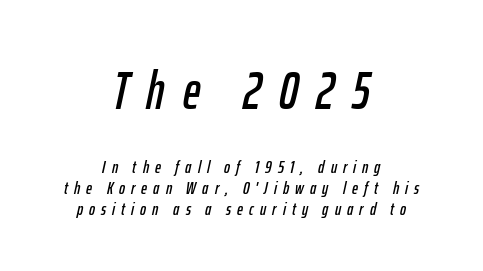
The image shows 53 px condensed type, italic (leaning right); set centered, line spacing 1.16x, unusually wide letter spacing (+0.34 em), not underlined; the first (top) block is 2.94x larger; low stroke contrast and a medium x-height.
